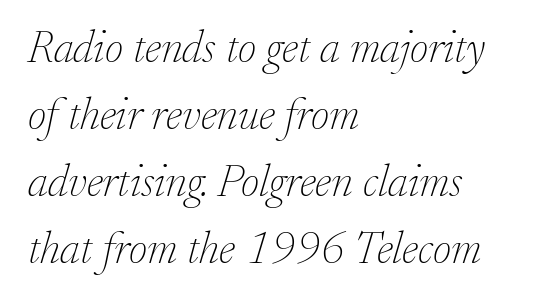
Q: Is the text bold? A: No.
Q: Is the text italic (slanted)? A: Yes, it leans right by about 17 degrees.
Q: Is the typeface a serif or a sans-serif typeface? A: Serif.
Q: Is the text underlined? A: No.
Q: How is the paragraph aligned? A: Left-aligned.
Q: Is the spacing between letters normal or unusually wide? A: Normal.
Q: Is the spacing between lines tight, normal or loose? A: Normal.
Q: Width (condensed, normal, or wide)? A: Normal.
Q: Stroke contrast? A: Low.
Q: x-height? A: Small.
Q: Monospaced? A: No.
